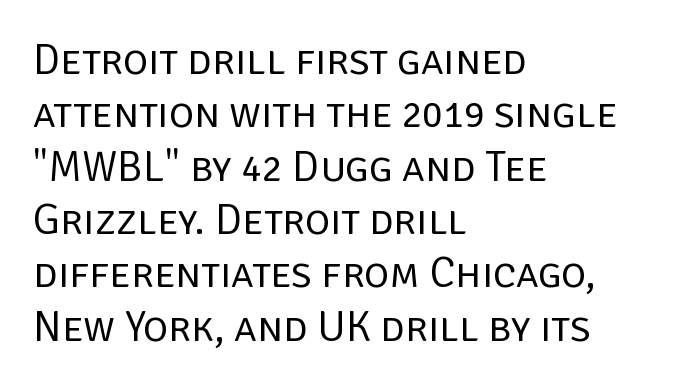
The image shows 43 px regular-weight sans-serif type, upright; set left-aligned, line spacing 1.24x, normal letter spacing, not underlined; low stroke contrast and a large x-height.
